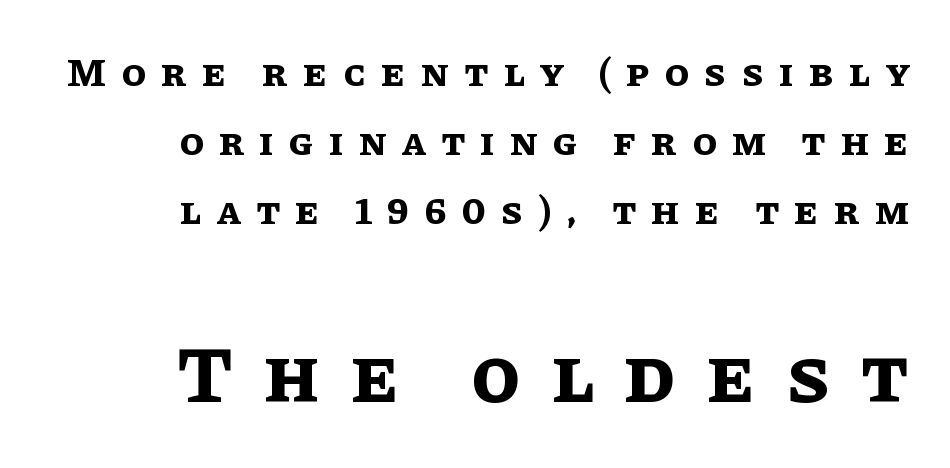
The image shows 80 px bold type, upright; set right-aligned, line spacing 1.73x, unusually wide letter spacing (+0.38 em), not underlined; the second (bottom) block is 2.0x larger; low stroke contrast and a large x-height.
